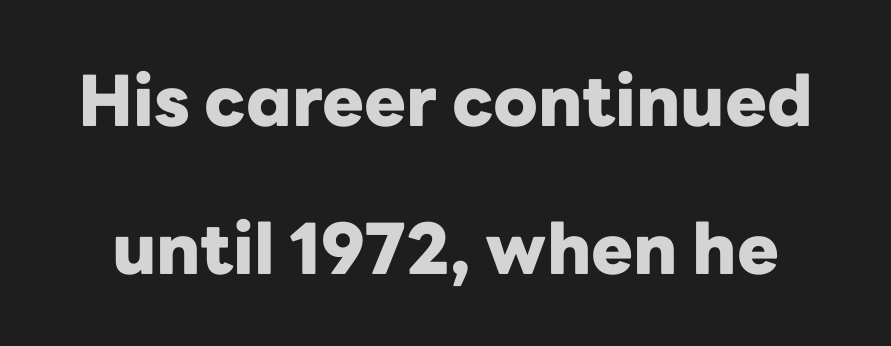
These lines are rendered in a variable-pitch font. Every character sits straight up, as roman type does. Its strokes are broad and dark, the hallmark of bold type. The area under the type is left untouched.
